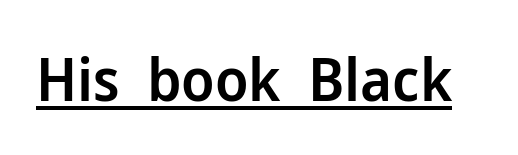
{"serif": "no", "italic": "no", "bold": "semi", "weight": "semibold", "width": "normal", "stroke_contrast": "low", "x_height": "medium", "monospaced": "no", "underline": "yes", "letter_spacing": "normal", "letter_spacing_em": 0.0, "glyph_px": 60}
